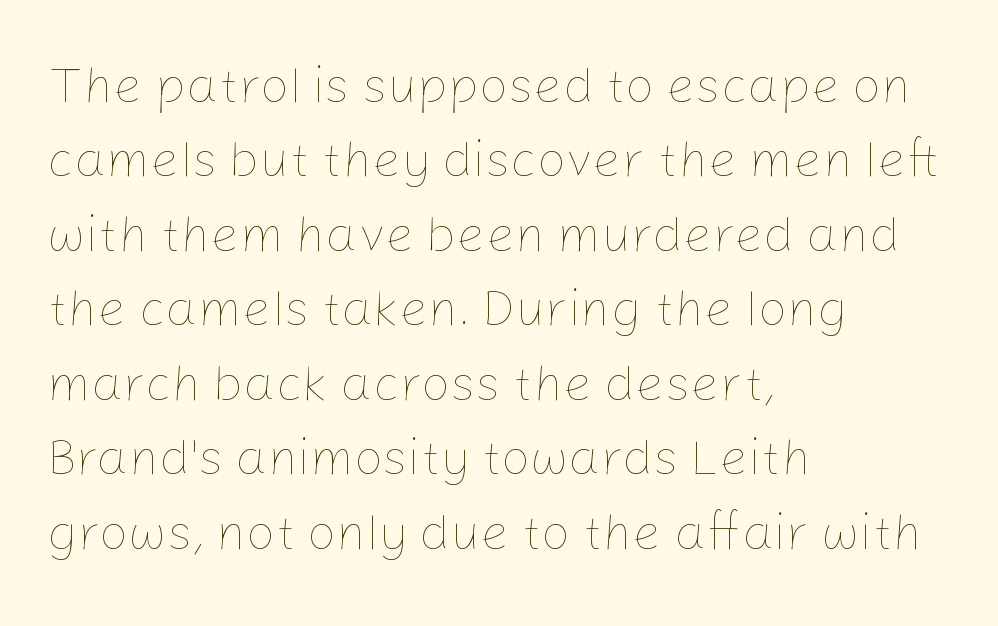
If you drew a ruler down the left edge, every line would touch it. Ink coverage per letter is moderate at most. Regarding leading, the lines here are spaced in the standard way. Plain, unruled lines of type. Tall strokes in this sample are plumb rather than angled.
